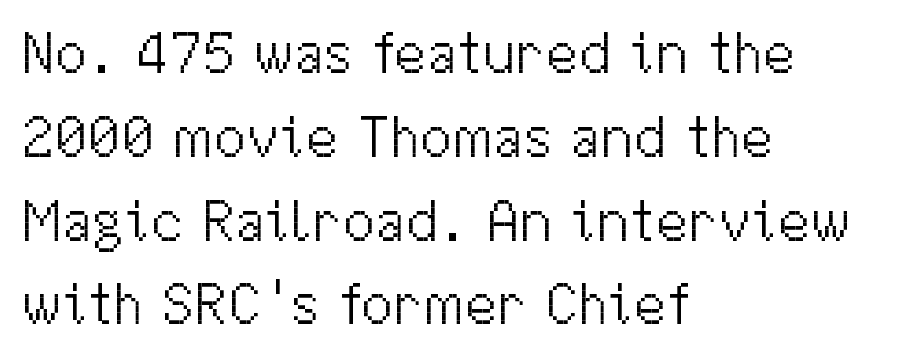
The image shows 59 px light sans-serif type, upright; set left-aligned, normal line spacing (1.42x), normal letter spacing, not underlined; medium stroke contrast and a medium x-height.
